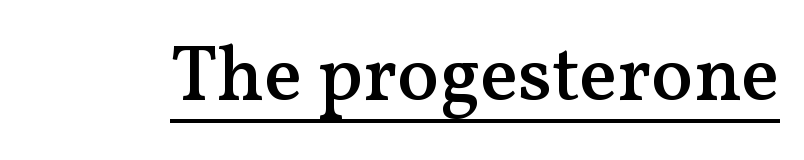
The image shows 78 px semibold serif type, upright; set normal letter spacing, underlined; medium stroke contrast and a medium x-height.
